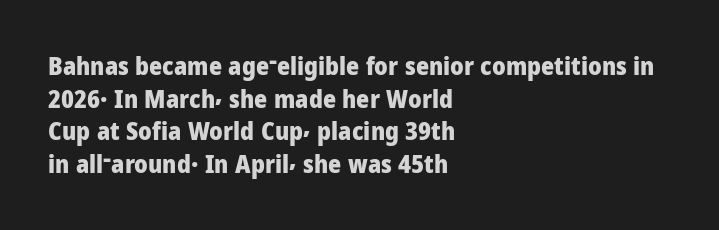
You could call the tracking neutral — neither tight nor loose. Ordinary non-slanted type is in use. Heavy, bold letterforms. Does the copy run flush right? No — it runs flush left. Regular leading.
